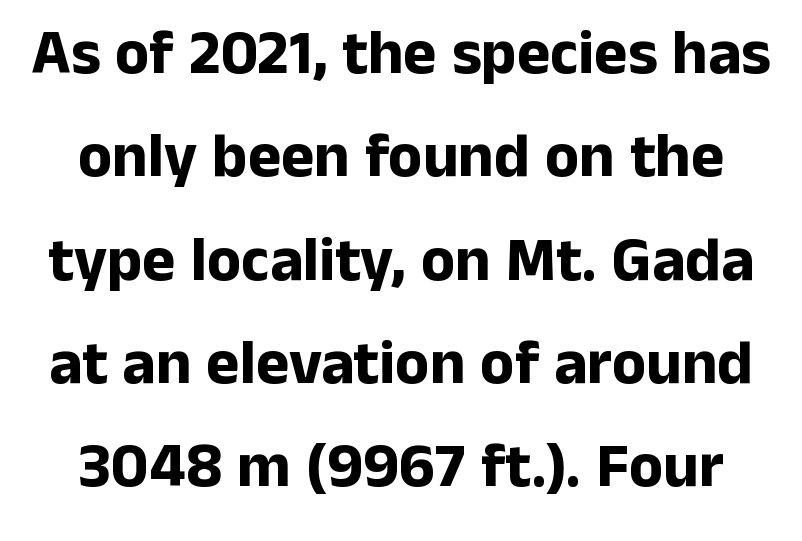
Q: Is the text bold? A: Yes.
Q: Is the text italic (slanted)? A: No, it is upright.
Q: Is the typeface a serif or a sans-serif typeface? A: Sans-serif.
Q: Is the text underlined? A: No.
Q: How is the paragraph aligned? A: Centered.
Q: Is the spacing between letters normal or unusually wide? A: Normal.
Q: Is the spacing between lines tight, normal or loose? A: Normal.
Q: Width (condensed, normal, or wide)? A: Normal.
Q: Stroke contrast? A: Low.
Q: x-height? A: Medium.
Q: Monospaced? A: No.
